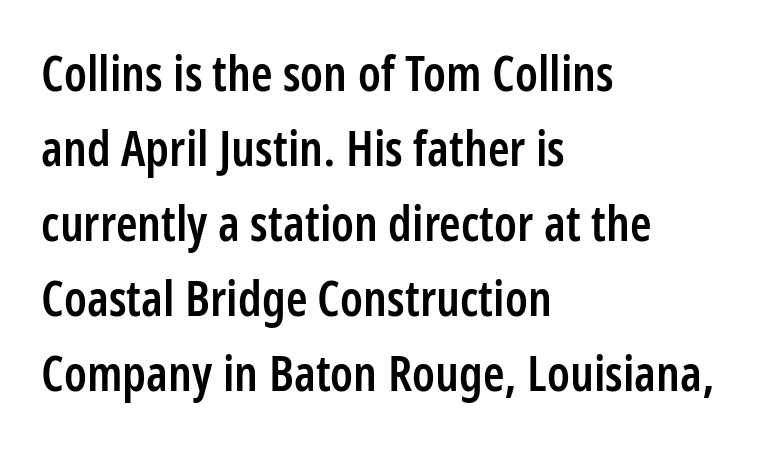
The image shows 49 px semibold, condensed sans-serif type, upright; set left-aligned, normal line spacing (1.53x), normal letter spacing, not underlined; low stroke contrast and a medium x-height.
